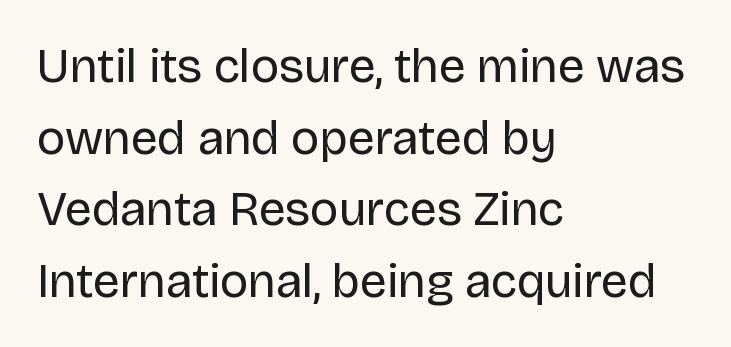
Horizontal alignment here is leftward, the default for most running prose. The foot of each line stays bare and open. Short note: letters normally spaced. The font is comparable to plain body text, perhaps lighter. A typesetter would call this proportional, since set widths differ per character.
